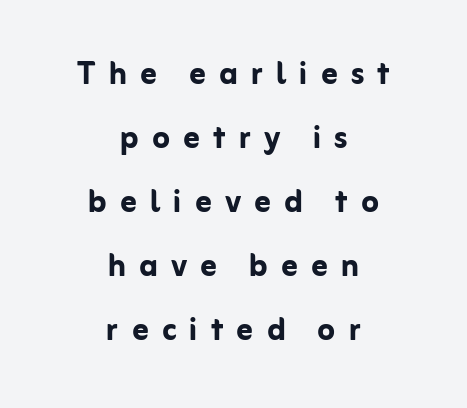
The paragraph has two soft edges and a firm central axis. Set as a true bold cut, around the 700 mark. The type family on display is of the sans-serif kind. Spacing verdict: proportional, widths tailored to each character.
